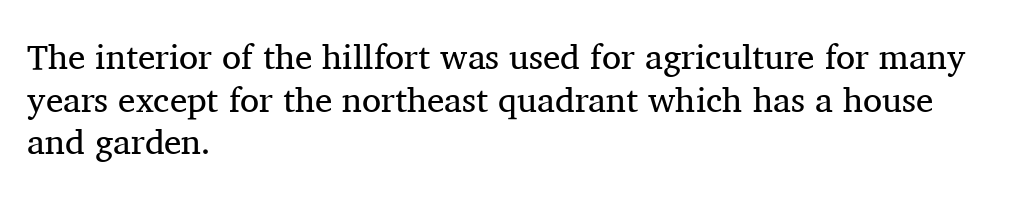
Q: Is the text bold? A: No.
Q: Is the text italic (slanted)? A: No, it is upright.
Q: Is the typeface a serif or a sans-serif typeface? A: Serif.
Q: Is the text underlined? A: No.
Q: How is the paragraph aligned? A: Left-aligned.
Q: Is the spacing between letters normal or unusually wide? A: Normal.
Q: Width (condensed, normal, or wide)? A: Normal.
Q: Stroke contrast? A: Medium.
Q: x-height? A: Medium.
Q: Monospaced? A: No.
